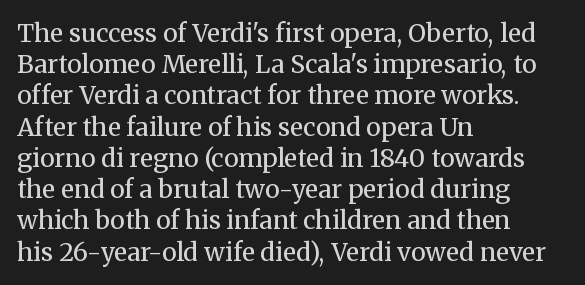
{"italic": "no", "bold": "no", "underline": "no", "align": "left", "line_spacing": "normal", "line_spacing_ratio": 1.25, "letter_spacing": "normal", "letter_spacing_em": 0.0, "glyph_px": 25}
